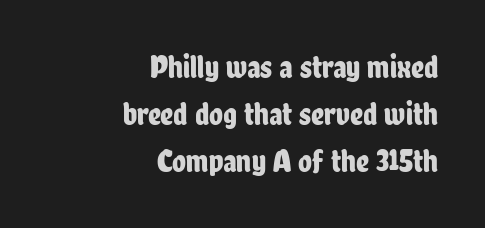
No feet cap the strokes, marking this as sans-serif type. Each letter keeps its own natural width here, so spacing adapts to shape. The compositor pushed each line to the right boundary. This is roman type, the default non-slanted kind.
